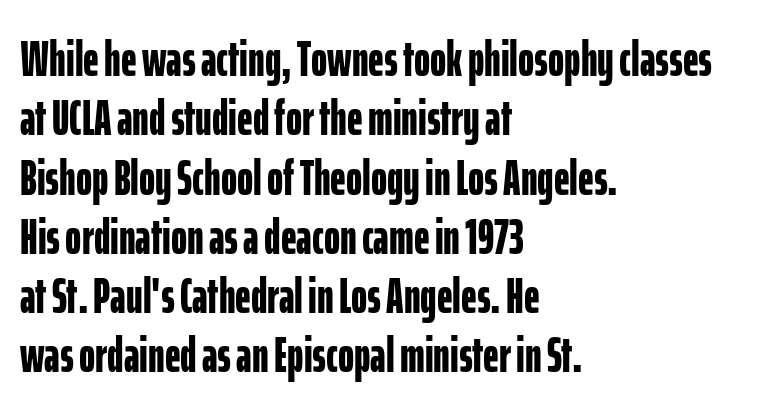
No word sits above an underline. Nothing unusual about the tracking: characters are spaced as the font intends. You can tell from the bare stems that sans-serif type was used. Character widths vary here, with narrow letters taking less room than wide ones. These lines stack with their left ends in a neat column. It's the straight-up-and-down kind of type.
